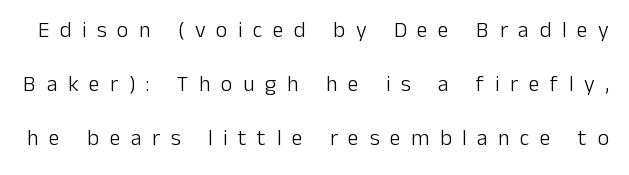
The image shows 22 px text type, upright; set loose line spacing (2.45x), unusually wide letter spacing (+0.48 em), not underlined.
